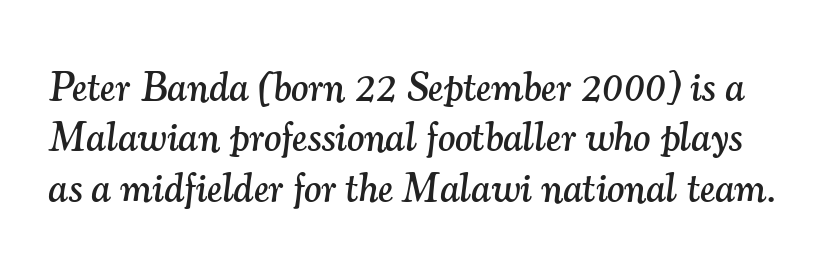
Q: Is the text italic (slanted)? A: Yes, it leans right by about 7 degrees.
Q: Is the typeface a serif or a sans-serif typeface? A: Serif.
Q: Is the text underlined? A: No.
Q: Is the spacing between letters normal or unusually wide? A: Normal.
Q: Width (condensed, normal, or wide)? A: Normal.
Q: Stroke contrast? A: Medium.
Q: x-height? A: Small.
Q: Monospaced? A: No.
